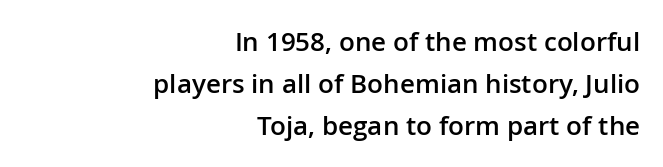
The image shows 26 px text type, upright; set right-aligned, normal line spacing (1.62x), normal letter spacing, not underlined.
